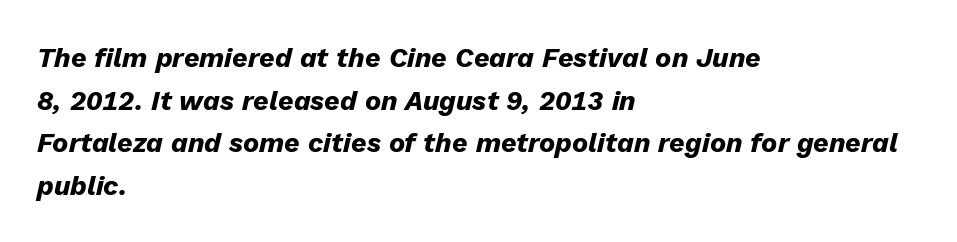
The passage is arranged the way most books set body copy — flush left. Its strokes are broad and dark, the hallmark of bold type. Yep, that's italic — everything's leaning. Normally led — the rows are evenly, conventionally spaced. Descenders hang freely into open space. The line texture is even and compact thanks to regular tracking.
